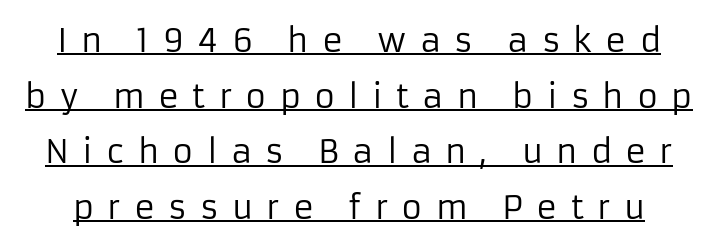
Q: Is the text bold? A: No.
Q: Is the text italic (slanted)? A: No, it is upright.
Q: Is the typeface a serif or a sans-serif typeface? A: Sans-serif.
Q: Is the text underlined? A: Yes.
Q: Is the spacing between letters normal or unusually wide? A: Unusually wide.
Q: Width (condensed, normal, or wide)? A: Normal.
Q: Stroke contrast? A: Low.
Q: x-height? A: Medium.
Q: Monospaced? A: No.
